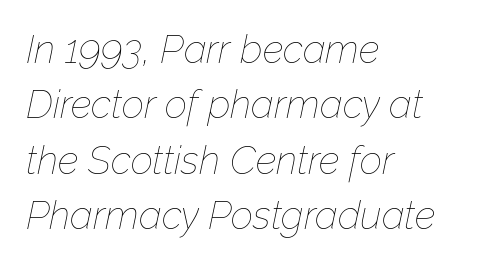
The image shows 39 px thin type, italic (leaning right); set left-aligned, normal line spacing (1.42x), normal letter spacing, not underlined; low stroke contrast and a medium x-height.
